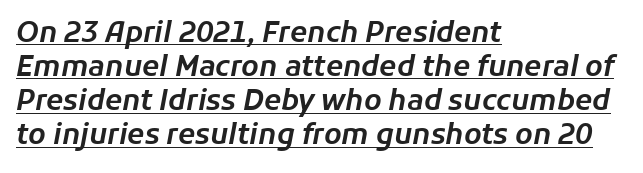
The image shows 28 px text type, italic (leaning right); set left-aligned, line spacing 1.22x, normal letter spacing, underlined; low stroke contrast and a medium x-height.
